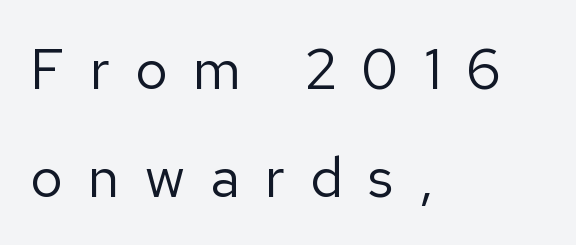
The image shows 57 px regular-weight sans-serif type, upright; set left-aligned, line spacing 1.89x, unusually wide letter spacing (+0.44 em), not underlined; low stroke contrast and a medium x-height.
